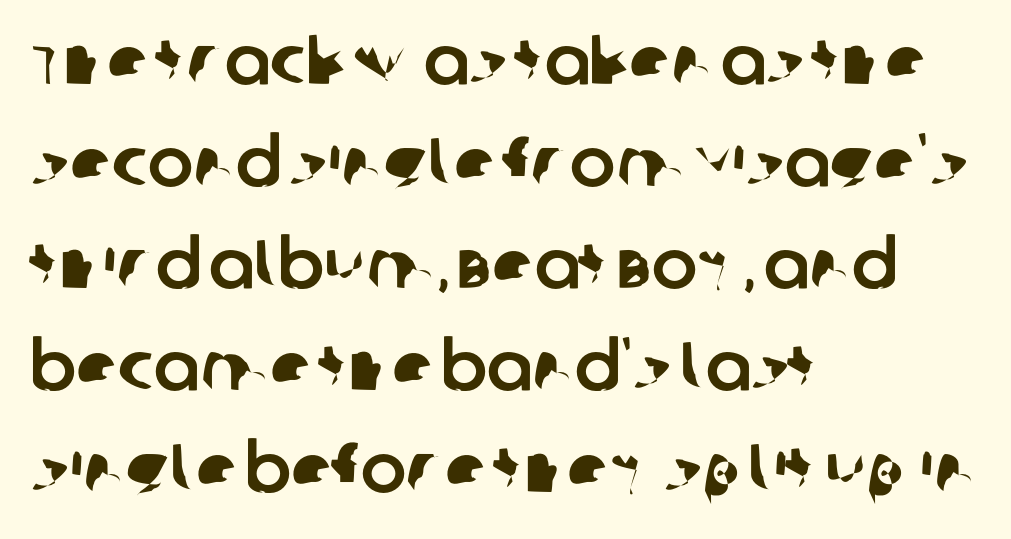
The image shows 68 px sans-serif type; set left-aligned, normal line spacing (1.5x), normal letter spacing, not underlined; low stroke contrast and a large x-height.
